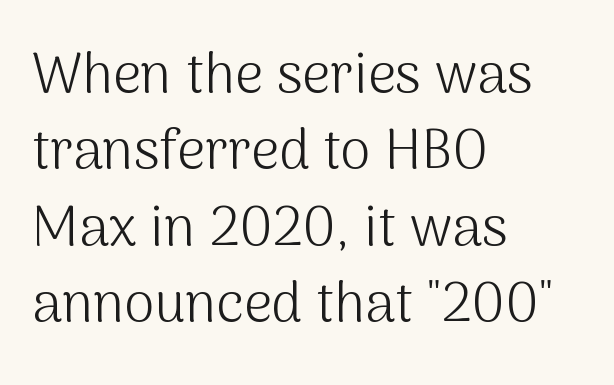
The image shows 55 px light sans-serif type, upright; set left-aligned, normal line spacing (1.39x), normal letter spacing, not underlined; medium stroke contrast and a medium x-height.
